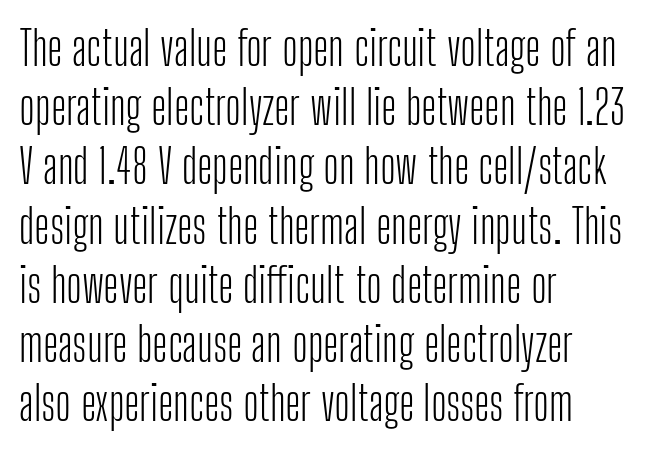
The image shows 47 px light, condensed sans-serif type, upright; set left-aligned, normal line spacing (1.26x), normal letter spacing, not underlined; low stroke contrast and a medium x-height.
